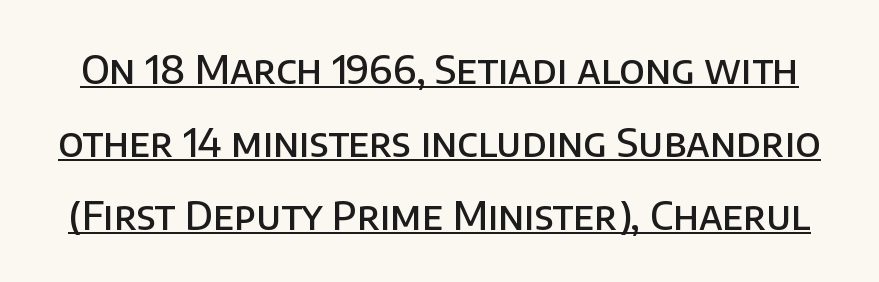
Italic: no, the glyphs are upright roman. Looks like regular typesetting: each glyph gets only the width it needs. Has an underline been added? It has. Type style note: lacks serifs. Default kerning and tracking; the words read as compact shapes. The rendering uses a semibold face; strokes are thickened but not to full bold.
